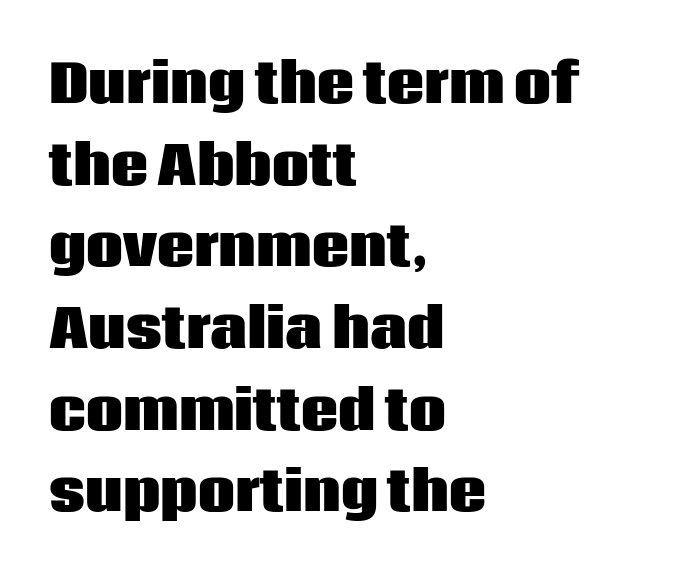
The image shows 52 px heavy sans-serif type, upright; set left-aligned, normal line spacing (1.57x), normal letter spacing, not underlined; low stroke contrast and a large x-height.
